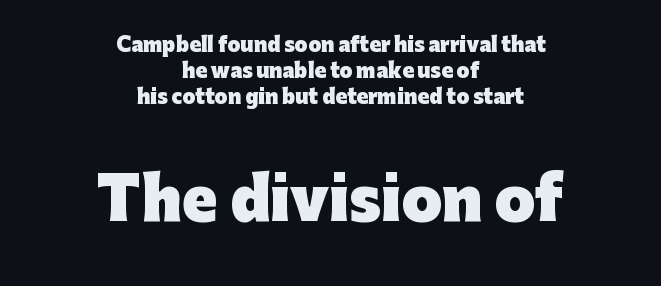
{"serif": "no", "italic": "no", "bold": "yes", "weight": "heavy", "width": "normal", "stroke_contrast": "low", "x_height": "medium", "monospaced": "no", "underline": "no", "align": "center", "line_spacing": "normal", "line_spacing_ratio": 1.38, "letter_spacing": "normal", "letter_spacing_em": 0.0, "larger_block": "second", "size_ratio": 3.05, "glyph_px": 58}
